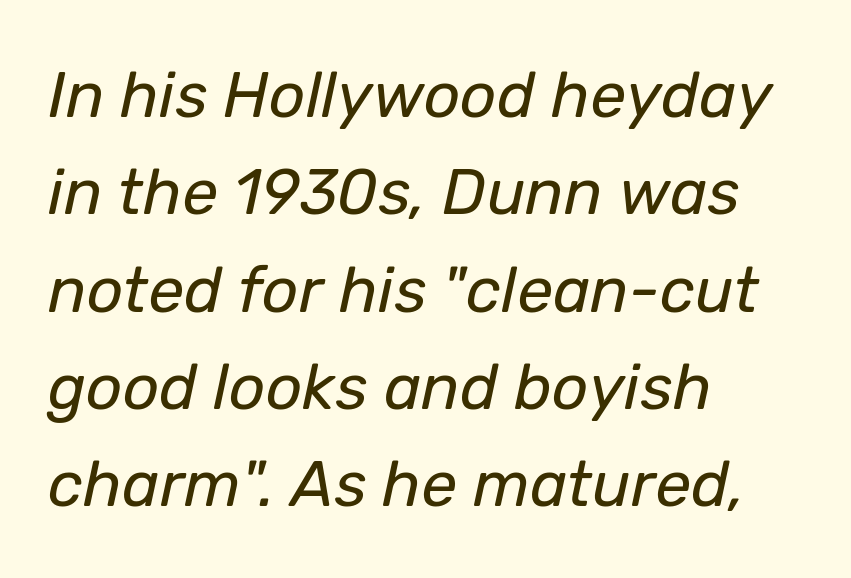
Q: Is the text bold? A: No.
Q: Is the text italic (slanted)? A: Yes, it leans right by about 12 degrees.
Q: Is the text underlined? A: No.
Q: How is the paragraph aligned? A: Left-aligned.
Q: Is the spacing between letters normal or unusually wide? A: Normal.
Q: Is the spacing between lines tight, normal or loose? A: Normal.
Q: Width (condensed, normal, or wide)? A: Normal.
Q: Stroke contrast? A: Low.
Q: x-height? A: Medium.
Q: Monospaced? A: No.
